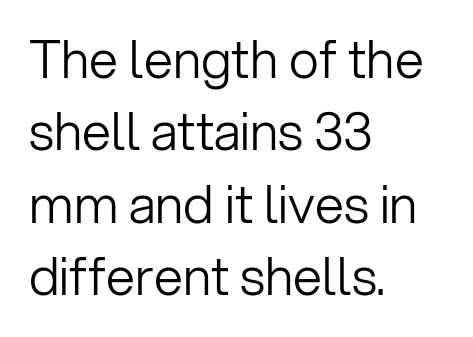
Q: Is the text bold? A: No.
Q: Is the text italic (slanted)? A: No, it is upright.
Q: Is the typeface a serif or a sans-serif typeface? A: Sans-serif.
Q: Is the text underlined? A: No.
Q: How is the paragraph aligned? A: Left-aligned.
Q: Is the spacing between letters normal or unusually wide? A: Normal.
Q: Is the spacing between lines tight, normal or loose? A: Normal.
Q: Width (condensed, normal, or wide)? A: Normal.
Q: Stroke contrast? A: Low.
Q: x-height? A: Medium.
Q: Monospaced? A: No.
